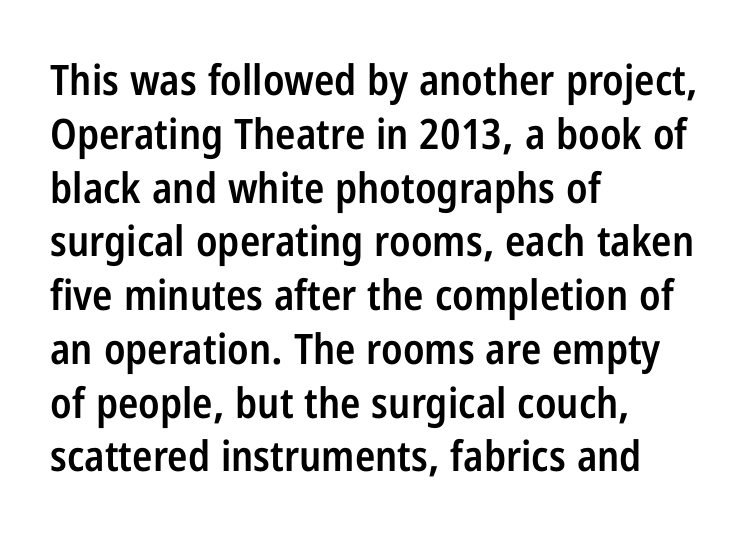
The image shows 42 px semibold, condensed sans-serif type, upright; set left-aligned, normal line spacing (1.28x), normal letter spacing, not underlined; low stroke contrast and a medium x-height.
